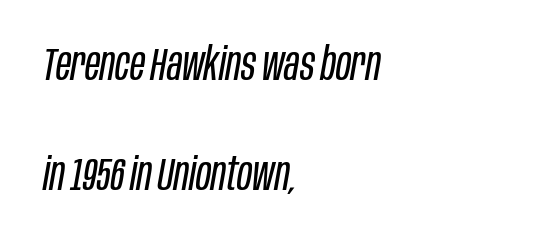
The zone under the glyphs is completely vacant. Compared with typical body copy, the letter spacing here is the same. Does the leading feel generous? Absolutely, it's lavish. Compared with ordinary roman type, these characters are visibly tilted. Is this a fixed-width face? No — the glyphs have proportional, varying widths. A quiet, ordinary-to-light weight characterises the typeface.
